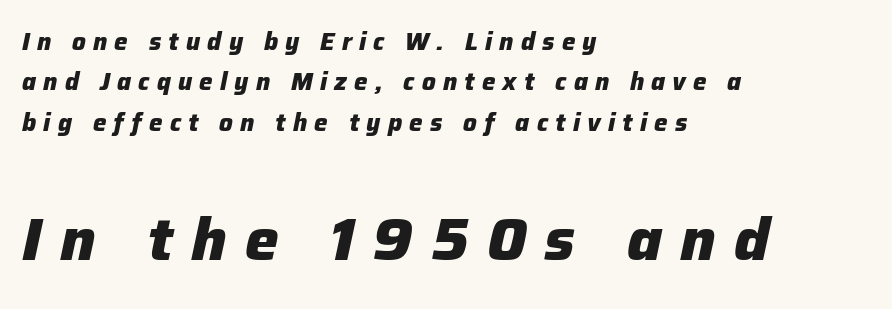
Q: Is the text bold? A: Yes.
Q: Is the text italic (slanted)? A: Yes, it leans right by about 12 degrees.
Q: Is the text underlined? A: No.
Q: How is the paragraph aligned? A: Left-aligned.
Q: Is the spacing between letters normal or unusually wide? A: Unusually wide.
Q: Is the spacing between lines tight, normal or loose? A: Normal.
Q: Which block of text is set in a larger size, the first (top) or the second (bottom)? A: The second (bottom) one.
Q: Width (condensed, normal, or wide)? A: Normal.
Q: Stroke contrast? A: Low.
Q: x-height? A: Medium.
Q: Monospaced? A: No.
